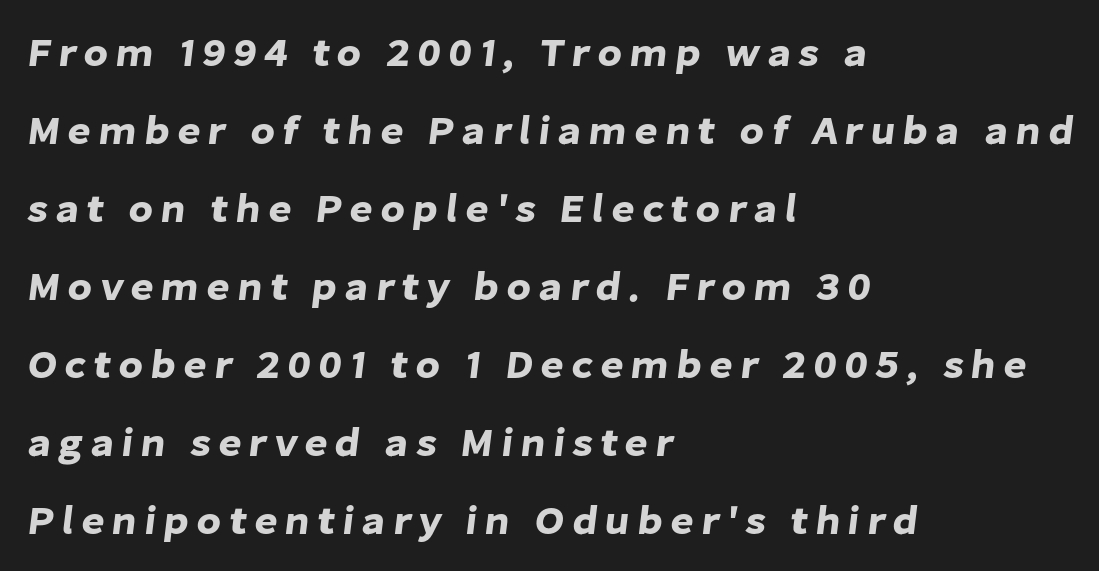
Q: Is the typeface a serif or a sans-serif typeface? A: Sans-serif.
Q: Is the text underlined? A: No.
Q: How is the paragraph aligned? A: Left-aligned.
Q: Is the spacing between lines tight, normal or loose? A: Loose.
Q: Width (condensed, normal, or wide)? A: Normal.
Q: Stroke contrast? A: Low.
Q: x-height? A: Medium.
Q: Monospaced? A: No.
